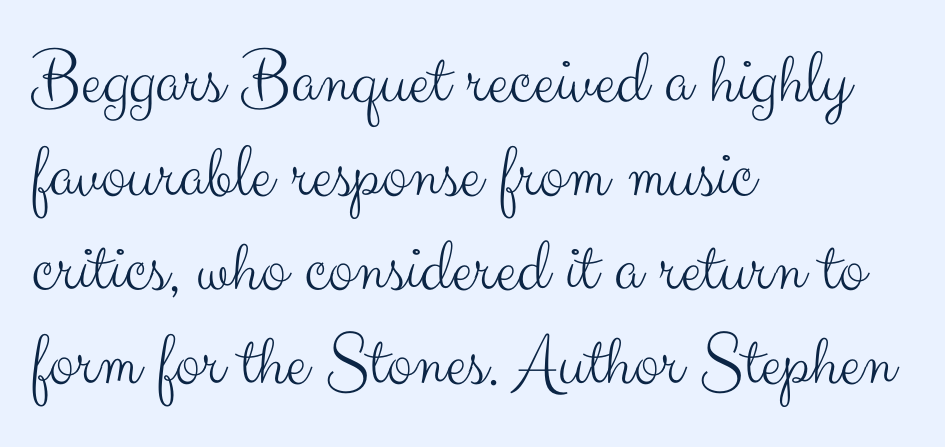
{"serif": "no", "bold": "no", "weight": "light", "width": "normal", "stroke_contrast": "medium", "x_height": "small", "monospaced": "no", "underline": "no", "align": "left", "line_spacing_ratio": 1.22, "letter_spacing": "normal", "letter_spacing_em": 0.0, "glyph_px": 77}
